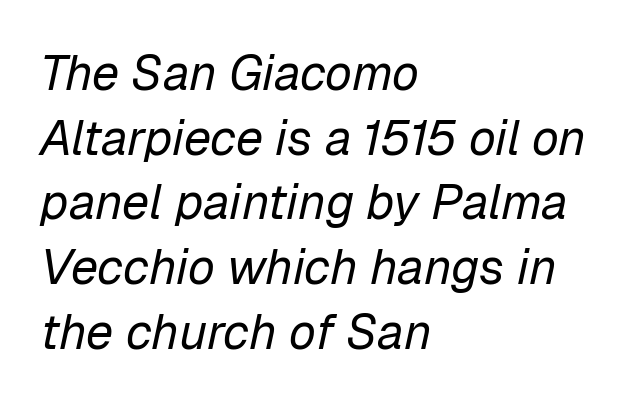
Tall strokes in this sample are angled rather than plumb. Letter spacing: default. The glyphs are unaccompanied by any horizontal stroke below them. Here the designer chose a conventional face with non-uniform glyph widths. The line-height multiplier appears to be the usual default.
